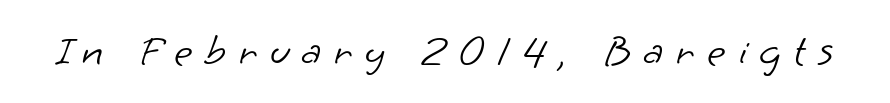
{"serif": "no", "bold": "no", "weight": "light", "width": "normal", "stroke_contrast": "low", "x_height": "small", "monospaced": "no", "underline": "no", "letter_spacing": "wide", "letter_spacing_em": 0.28, "glyph_px": 44}
